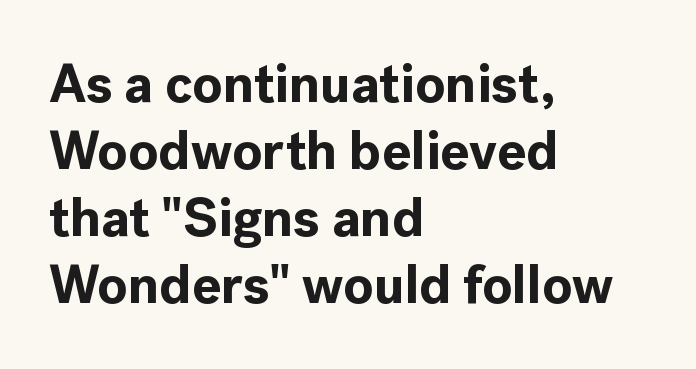
The image shows 54 px bold sans-serif type, upright; set left-aligned, line spacing 1.24x, normal letter spacing, not underlined; a medium x-height.
